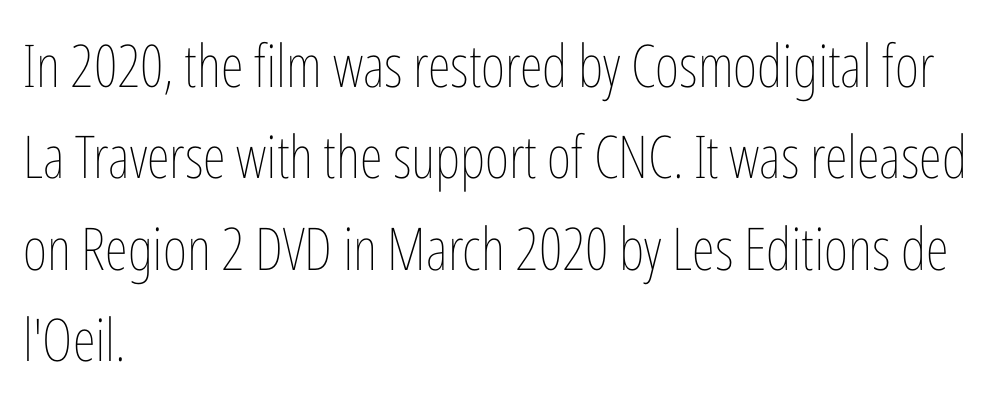
The paragraph shown leans on its left margin. Varying glyph widths throughout — classic text-font behaviour. Look at the tracking — it's just the regular setting, nothing added. No heavy texture on the line: the type isn't bold.
